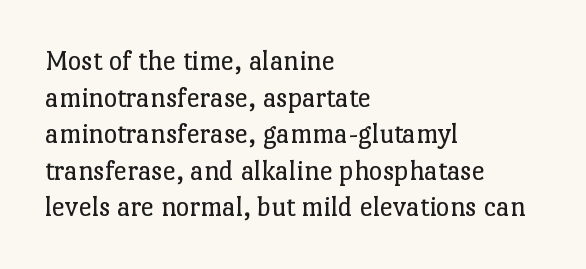
Quick note: not italic, upright. The rendering uses natural spacing where letterforms have individual widths. The letters carry serifs — small finishing strokes at the ends of their stems. Horizontal bands of white between lines are of average thickness. Descenders hang freely into open space.
